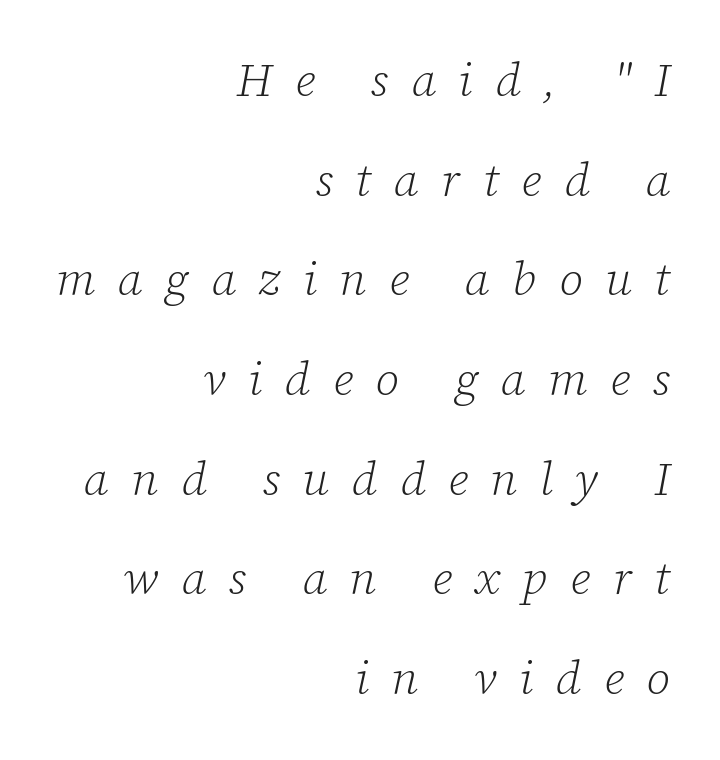
The image shows 47 px light serif type, italic (leaning right); set right-aligned, loose line spacing (2.12x), unusually wide letter spacing (+0.48 em), not underlined; low stroke contrast and a medium x-height.
